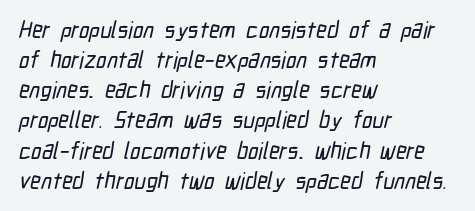
The image shows 23 px text type; set left-aligned, normal line spacing (1.31x), normal letter spacing, not underlined.
